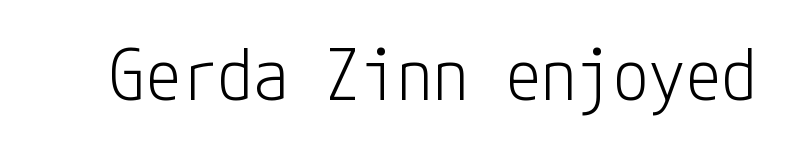
The image shows 72 px light, condensed sans-serif type, upright; set normal letter spacing, not underlined; low stroke contrast and a medium x-height.
